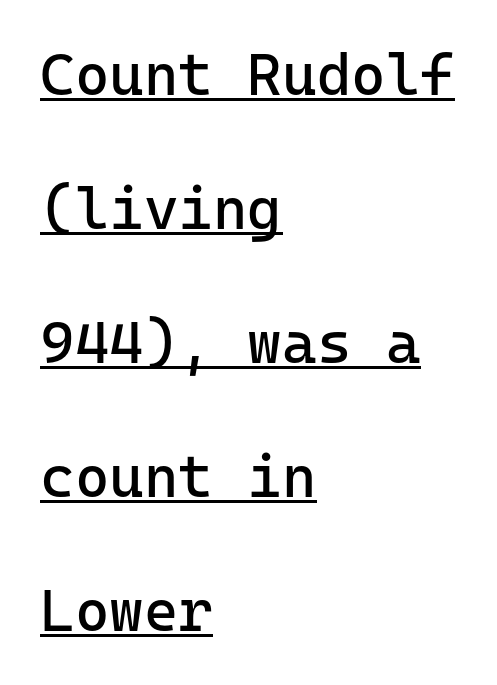
Quick note: not italic, upright. Monospaced: the letters line up in strict vertical columns. Characters follow at the spacing the type designer built in. Reading down the column, the eye jumps a long way to each next line. A rule runs beneath these lines of type.
